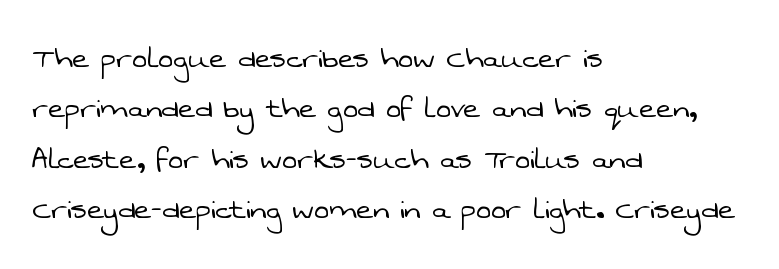
{"serif": "no", "bold": "no", "weight": "light", "width": "normal", "stroke_contrast": "low", "x_height": "medium", "monospaced": "no", "underline": "no", "align": "left", "line_spacing": "normal", "line_spacing_ratio": 1.4, "letter_spacing": "normal", "letter_spacing_em": 0.0, "glyph_px": 36}
